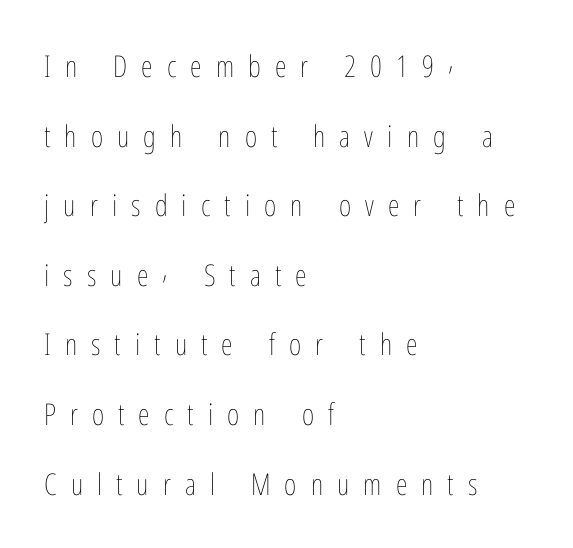
The image shows 30 px thin, condensed type, upright; set left-aligned, loose line spacing (2.32x), unusually wide letter spacing (+0.47 em), not underlined; low stroke contrast and a medium x-height.
